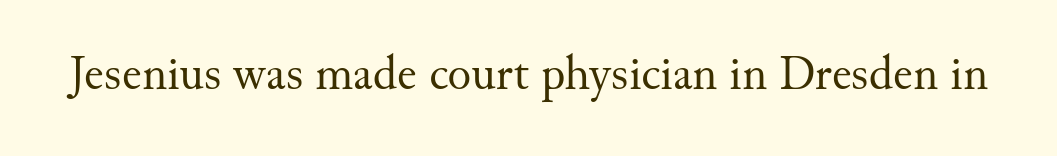
{"serif": "yes", "italic": "no", "bold": "no", "weight": "regular", "width": "normal", "stroke_contrast": "medium", "x_height": "small", "monospaced": "no", "underline": "no", "letter_spacing": "normal", "letter_spacing_em": 0.0, "glyph_px": 49}
